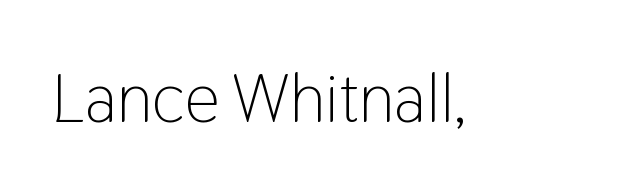
{"serif": "no", "italic": "no", "bold": "no", "weight": "light", "width": "condensed", "stroke_contrast": "low", "x_height": "medium", "monospaced": "no", "underline": "no", "letter_spacing": "normal", "letter_spacing_em": 0.0, "glyph_px": 69}
